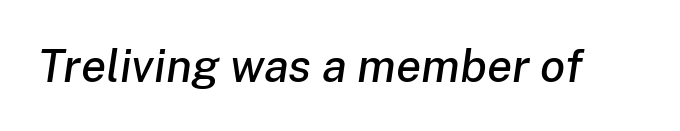
{"italic": "yes", "lean": "right", "slant_degrees": 8, "width": "normal", "stroke_contrast": "low", "x_height": "medium", "monospaced": "no", "underline": "no", "letter_spacing": "normal", "letter_spacing_em": 0.0, "glyph_px": 46}
